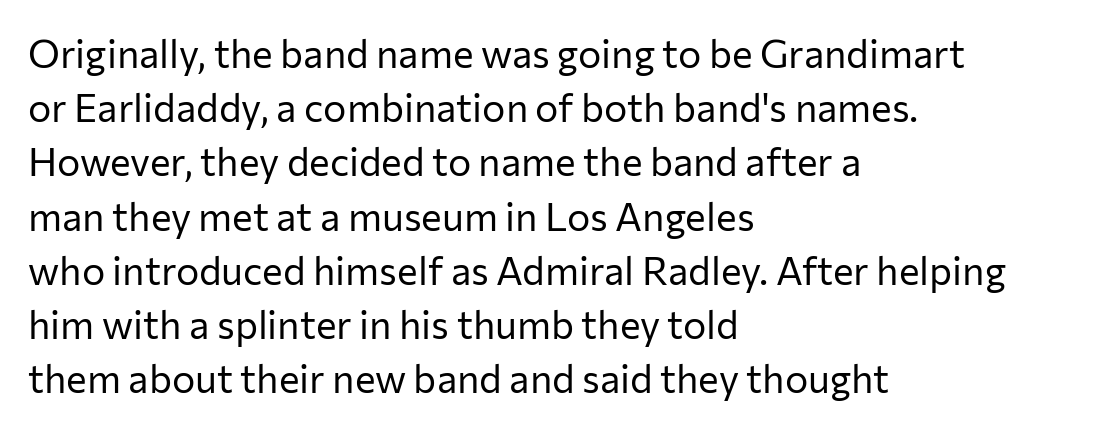
The font is comparable to plain body text, perhaps lighter. The baseline area is clear. Observe the absence of serifs on each vertical stroke in this sample. Think of a printed novel: that variable character pitch is what you see here. The axis of the letterforms is exactly vertical. Every row of glyphs begins at an identical x-position on the left.
